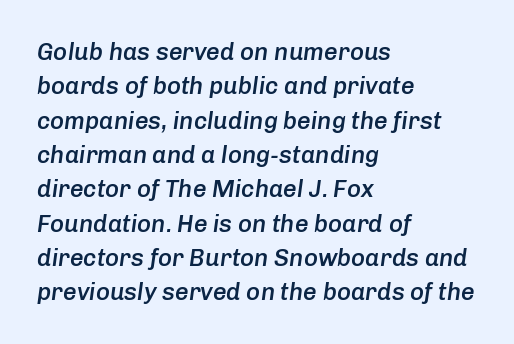
Q: Is the text bold? A: Semi-bold.
Q: Is the text italic (slanted)? A: Yes, it leans right by about 8 degrees.
Q: Is the text underlined? A: No.
Q: How is the paragraph aligned? A: Left-aligned.
Q: Is the spacing between letters normal or unusually wide? A: Normal.
Q: Is the spacing between lines tight, normal or loose? A: Normal.
